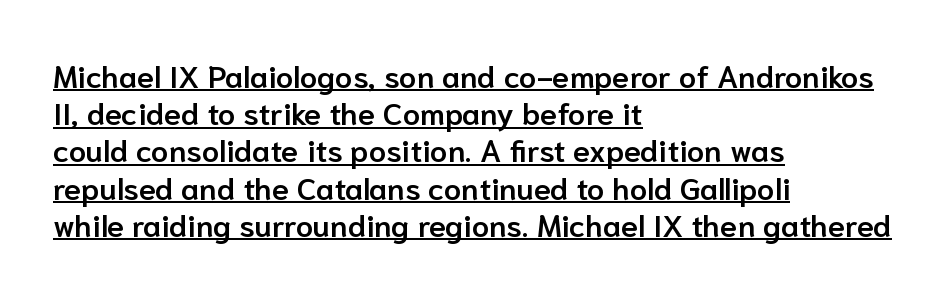
Q: Is the text bold? A: Semi-bold.
Q: Is the text italic (slanted)? A: No, it is upright.
Q: Is the typeface a serif or a sans-serif typeface? A: Sans-serif.
Q: Is the text underlined? A: Yes.
Q: How is the paragraph aligned? A: Left-aligned.
Q: Is the spacing between letters normal or unusually wide? A: Normal.
Q: Width (condensed, normal, or wide)? A: Normal.
Q: Stroke contrast? A: Low.
Q: x-height? A: Medium.
Q: Monospaced? A: No.
